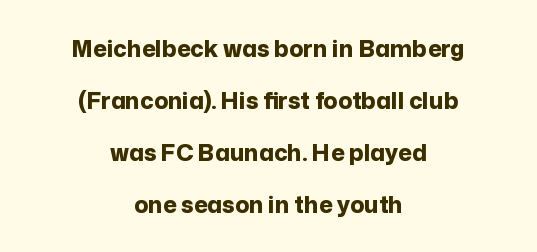
Q: Is the text bold? A: Yes.
Q: Is the text italic (slanted)? A: No, it is upright.
Q: Is the text underlined? A: No.
Q: How is the paragraph aligned? A: Centered.
Q: Is the spacing between letters normal or unusually wide? A: Normal.
Q: Is the spacing between lines tight, normal or loose? A: Loose.
